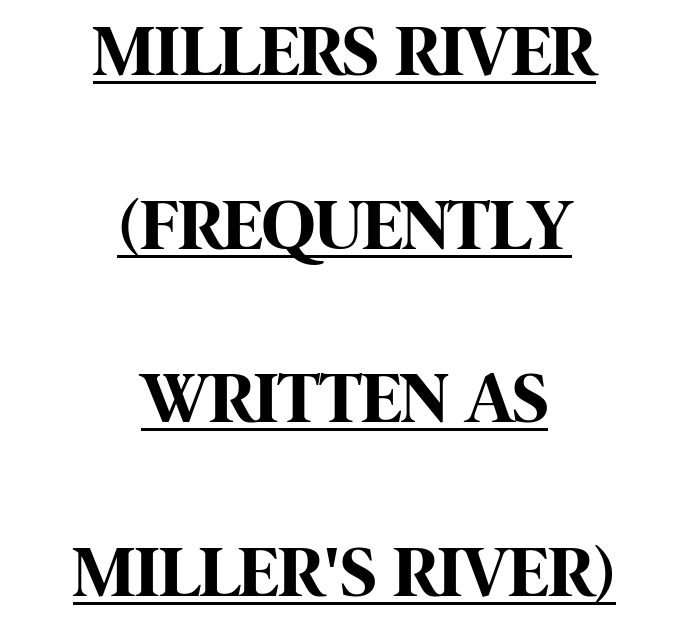
The image shows 73 px bold, condensed sans-serif type, upright; set centered, loose line spacing (2.38x), normal letter spacing, underlined; high stroke contrast and a large x-height.
